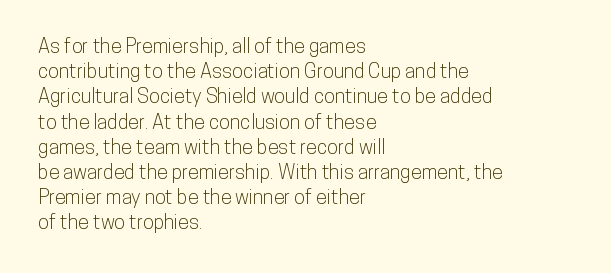
{"italic": "no", "underline": "no", "align": "left", "line_spacing": "normal", "line_spacing_ratio": 1.26, "letter_spacing": "normal", "letter_spacing_em": 0.0, "glyph_px": 20}
